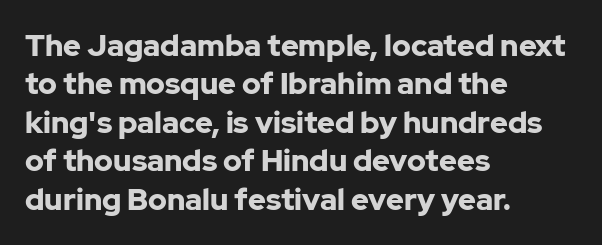
{"serif": "no", "italic": "no", "bold": "yes", "weight": "bold", "width": "normal", "stroke_contrast": "low", "x_height": "medium", "monospaced": "no", "underline": "no", "align": "left", "line_spacing": "normal", "line_spacing_ratio": 1.28, "letter_spacing": "normal", "letter_spacing_em": 0.0, "glyph_px": 30}
